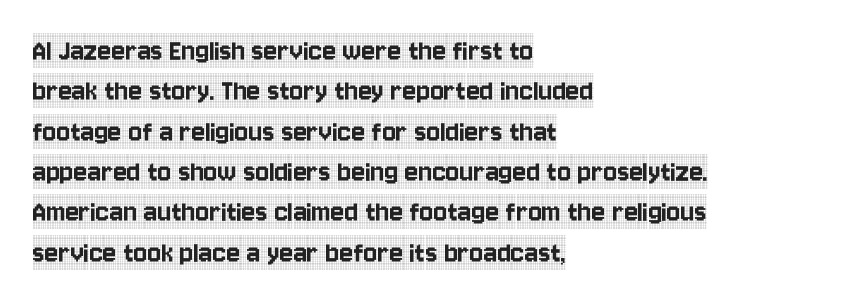
{"serif": "yes", "italic": "no", "width": "condensed", "x_height": "large", "monospaced": "no", "underline": "no", "align": "left", "line_spacing": "normal", "line_spacing_ratio": 1.26, "letter_spacing": "normal", "letter_spacing_em": 0.0, "glyph_px": 32}
